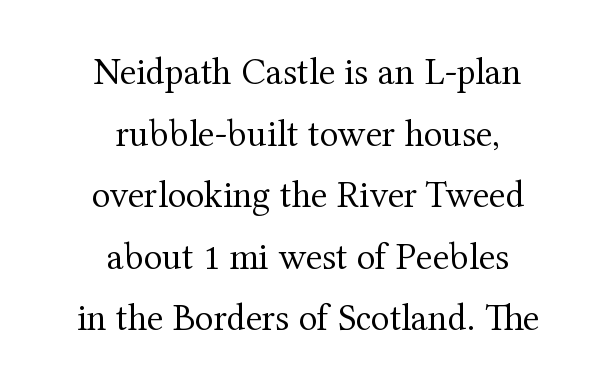
{"serif": "yes", "italic": "no", "bold": "no", "weight": "regular", "width": "normal", "stroke_contrast": "medium", "x_height": "medium", "monospaced": "no", "underline": "no", "align": "center", "line_spacing": "normal", "line_spacing_ratio": 1.62, "letter_spacing": "normal", "letter_spacing_em": 0.0, "glyph_px": 38}
